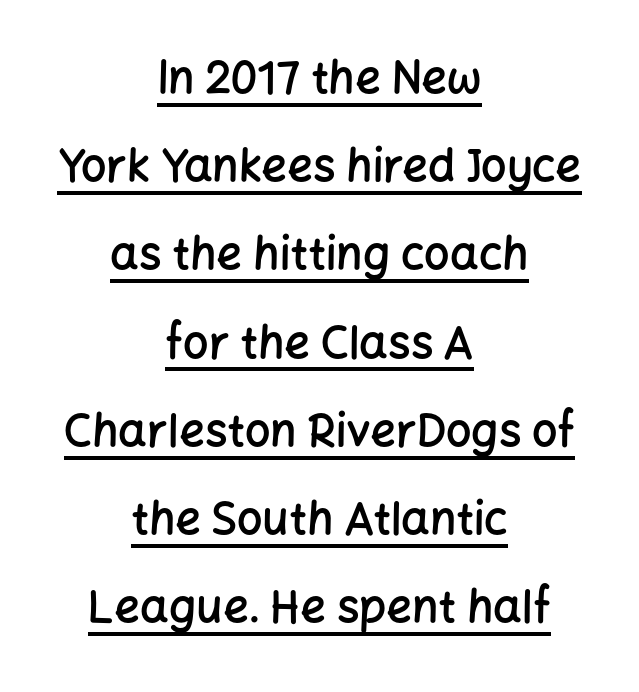
The image shows 45 px semibold sans-serif type, upright; set centered, loose line spacing (1.96x), normal letter spacing, underlined; low stroke contrast and a medium x-height.
